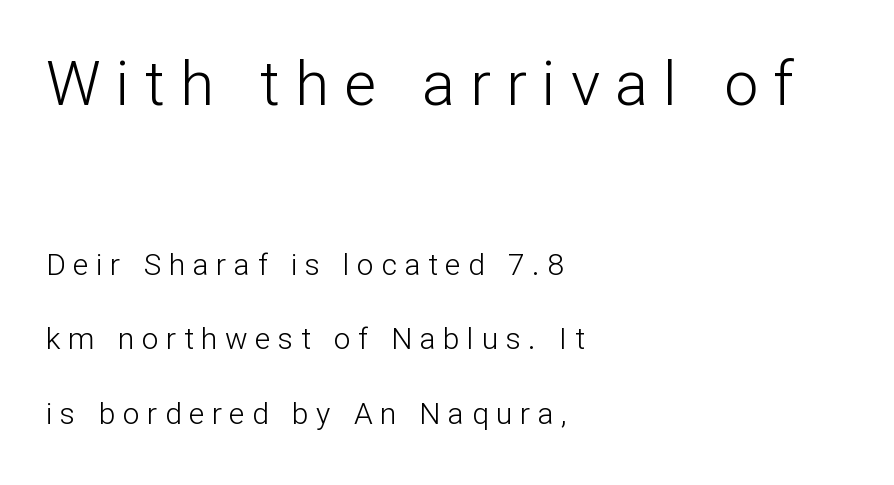
Any mark beneath the type? The region is blank. The text was rendered using a sans face with plain stroke endings. Which of the two is more prominent by size? The first, at the top. A classic flush-left, rag-right setting is used for this passage. Is the stroke heavy? The answer is a plain regular-or-lighter.
